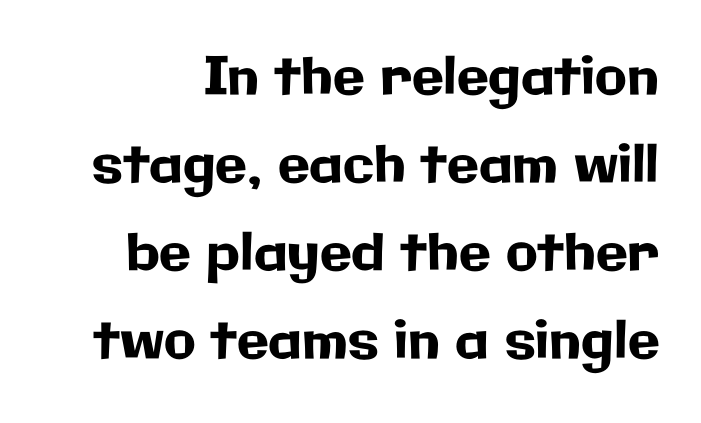
{"serif": "no", "italic": "no", "width": "normal", "stroke_contrast": "low", "x_height": "medium", "monospaced": "no", "underline": "no", "line_spacing": "normal", "line_spacing_ratio": 1.69, "letter_spacing": "normal", "letter_spacing_em": 0.0, "glyph_px": 52}
